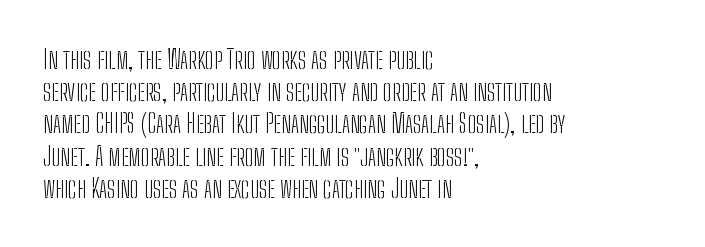
{"italic": "no", "bold": "no", "underline": "no", "align": "left", "line_spacing_ratio": 1.24, "letter_spacing": "normal", "letter_spacing_em": 0.0, "glyph_px": 26}
